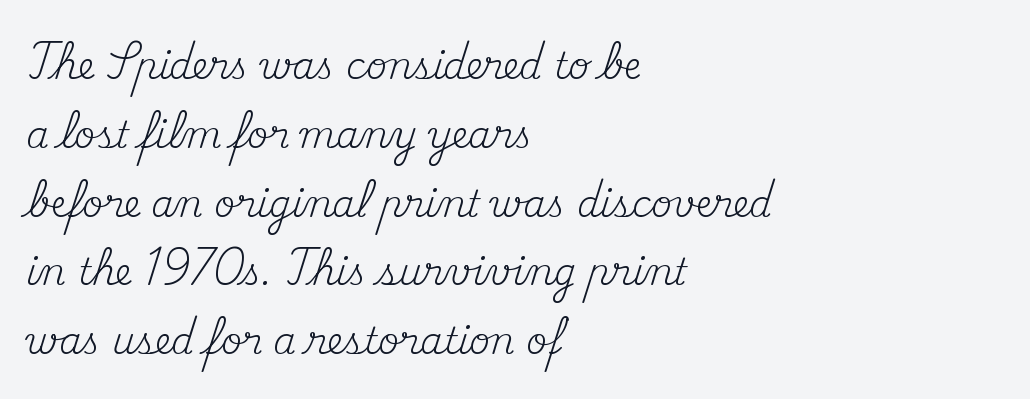
The image shows 36 px regular-weight serif type; set left-aligned, loose line spacing (1.91x), normal letter spacing, not underlined; medium stroke contrast and a small x-height.
